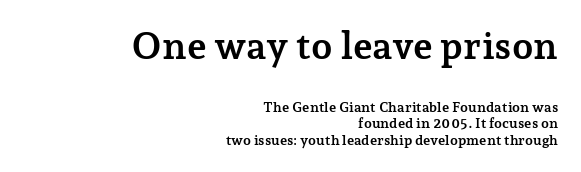
{"serif": "yes", "italic": "no", "bold": "yes", "weight": "semibold", "width": "normal", "stroke_contrast": "low", "x_height": "medium", "monospaced": "no", "underline": "no", "align": "right", "line_spacing_ratio": 1.17, "letter_spacing": "normal", "letter_spacing_em": 0.0, "larger_block": "first", "size_ratio": 2.71, "glyph_px": 38}
